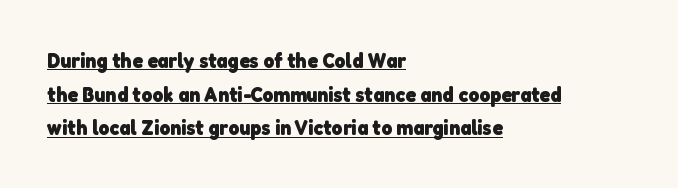
Q: Is the text bold? A: Yes.
Q: Is the text underlined? A: Yes.
Q: How is the paragraph aligned? A: Left-aligned.
Q: Is the spacing between letters normal or unusually wide? A: Normal.
Q: Is the spacing between lines tight, normal or loose? A: Normal.
